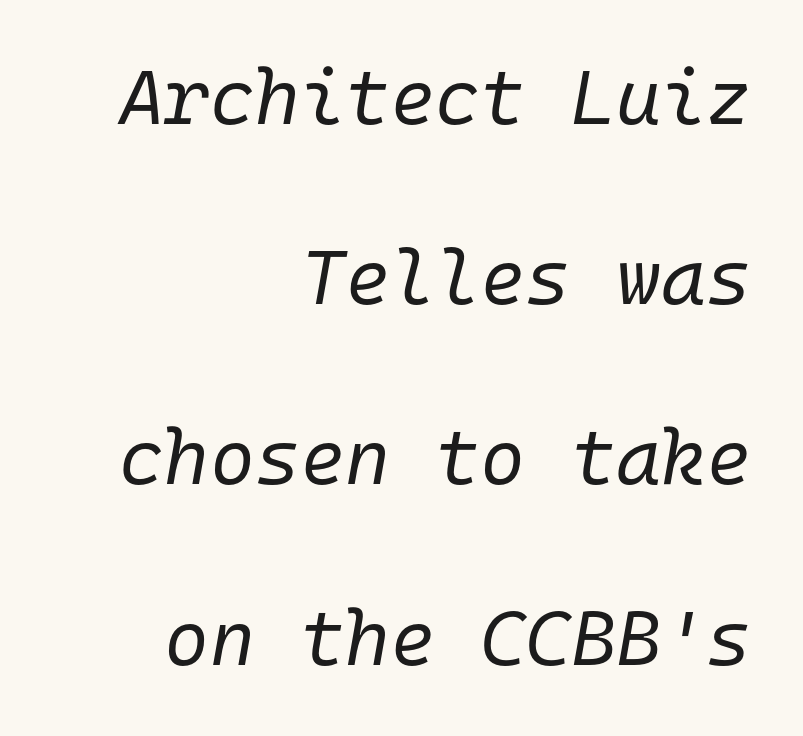
Q: Is the text bold? A: No.
Q: Is the text italic (slanted)? A: Yes, it leans right by about 10 degrees.
Q: Is the text underlined? A: No.
Q: How is the paragraph aligned? A: Right-aligned.
Q: Is the spacing between letters normal or unusually wide? A: Normal.
Q: Is the spacing between lines tight, normal or loose? A: Loose.
Q: Width (condensed, normal, or wide)? A: Normal.
Q: Stroke contrast? A: Low.
Q: x-height? A: Medium.
Q: Monospaced? A: Yes.
